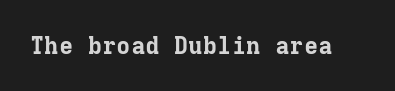
The image shows 24 px bold type, upright; set normal letter spacing, not underlined.
